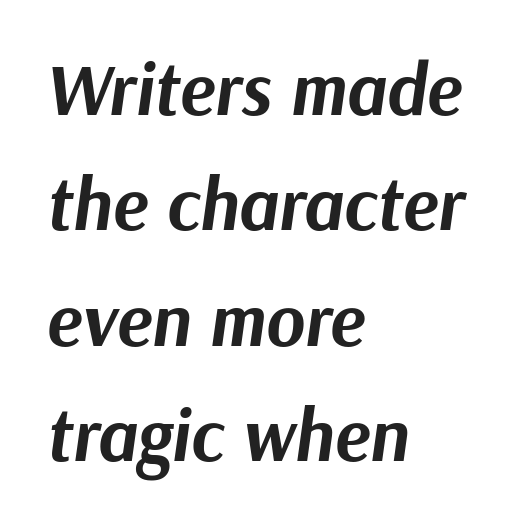
The gap between lines stays unmarked. Its strokes are broad and dark, the hallmark of bold type. Tall strokes in this sample are angled rather than plumb. In CSS terms this would be text-align: left.
